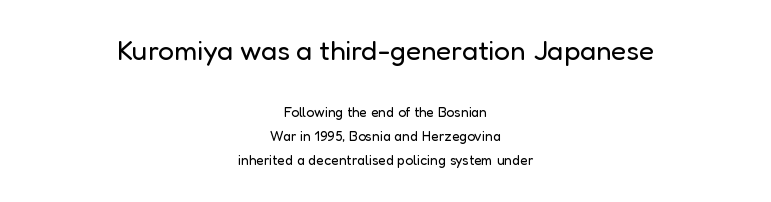
The image shows 28 px regular-weight sans-serif type, upright; set centered, line spacing 1.73x, normal letter spacing, not underlined; the first (top) block is 2.0x larger; low stroke contrast and a medium x-height.
